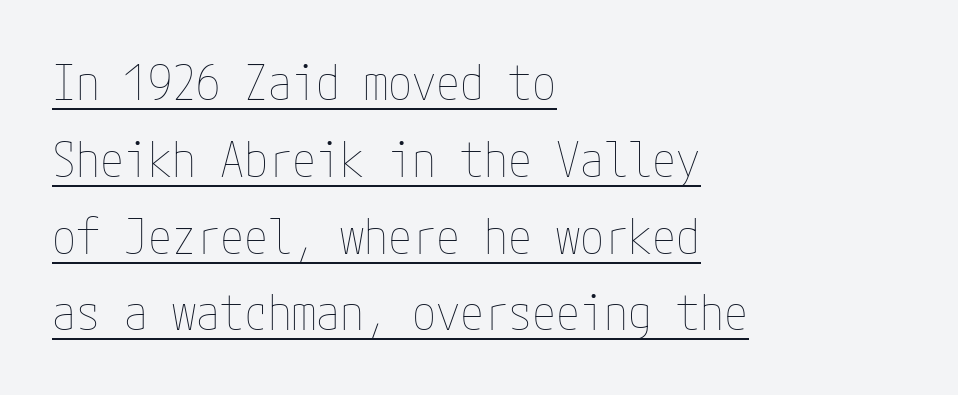
The lines sit at an ordinary, default distance from one another. The weight tops out at a normal text grade. Here the glyphs are tracked normally, forming tight word shapes. Horizontally, the lines are justified to the leading edge only.
